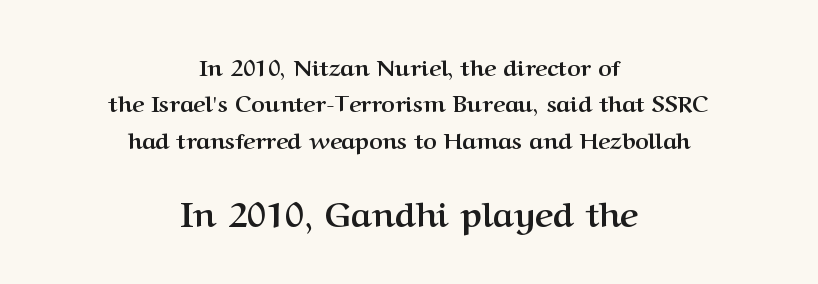
The image shows 35 px semibold serif type, upright; set centered, normal line spacing (1.58x), normal letter spacing, not underlined; the second (bottom) block is 1.52x larger; medium stroke contrast and a medium x-height.
